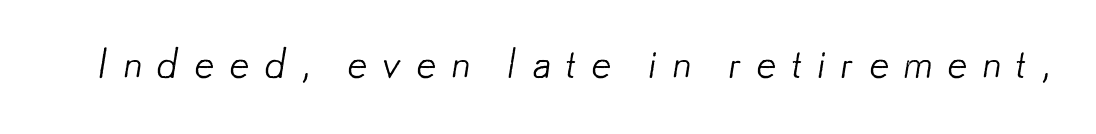
The face looks like a standard text weight, possibly lighter. A typesetter would call this proportional, since set widths differ per character. Honestly, the letter spacing is so wide it's the main thing you notice. Nobody drew a line under any word here. The text was rendered using a sans face with plain stroke endings.
